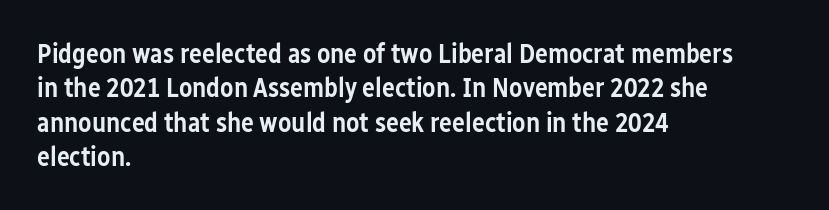
Q: Is the text bold? A: Semi-bold.
Q: Is the text italic (slanted)? A: No, it is upright.
Q: Is the text underlined? A: No.
Q: How is the paragraph aligned? A: Left-aligned.
Q: Is the spacing between letters normal or unusually wide? A: Normal.
Q: Is the spacing between lines tight, normal or loose? A: Normal.
